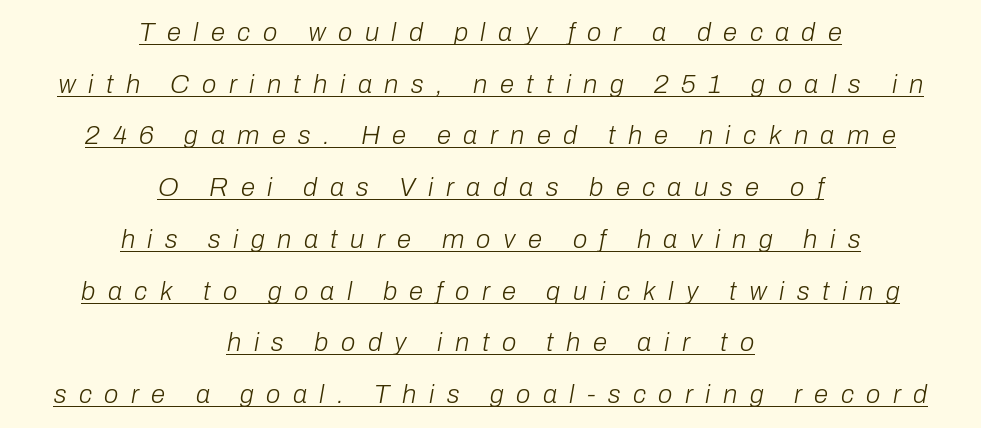
Q: Is the text bold? A: No.
Q: Is the text italic (slanted)? A: Yes, it leans right by about 10 degrees.
Q: Is the text underlined? A: Yes.
Q: How is the paragraph aligned? A: Centered.
Q: Is the spacing between letters normal or unusually wide? A: Unusually wide.
Q: Is the spacing between lines tight, normal or loose? A: Loose.
